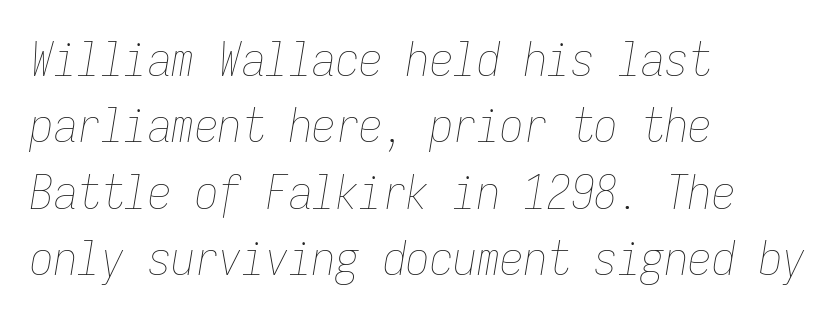
Q: Is the text bold? A: No.
Q: Is the text italic (slanted)? A: Yes, it leans right by about 9 degrees.
Q: Is the text underlined? A: No.
Q: How is the paragraph aligned? A: Left-aligned.
Q: Is the spacing between letters normal or unusually wide? A: Normal.
Q: Is the spacing between lines tight, normal or loose? A: Normal.
Q: Width (condensed, normal, or wide)? A: Condensed.
Q: Stroke contrast? A: Low.
Q: x-height? A: Medium.
Q: Monospaced? A: Yes.
